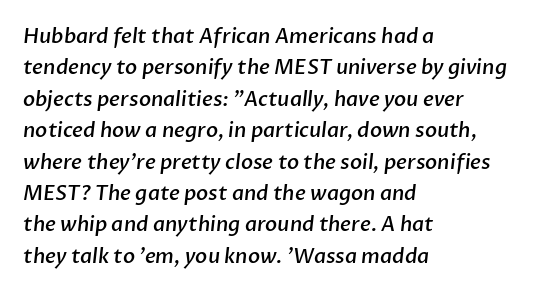
The image shows 20 px text type; set left-aligned, normal line spacing (1.57x), normal letter spacing, not underlined.
